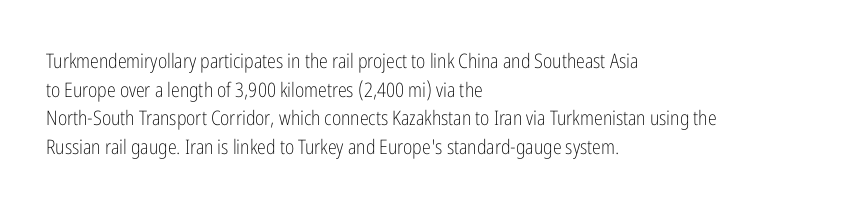
Q: Is the text bold? A: No.
Q: Is the text italic (slanted)? A: No, it is upright.
Q: Is the text underlined? A: No.
Q: How is the paragraph aligned? A: Left-aligned.
Q: Is the spacing between letters normal or unusually wide? A: Normal.
Q: Is the spacing between lines tight, normal or loose? A: Normal.
